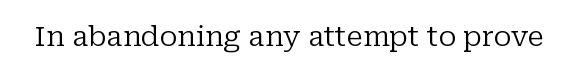
Q: Is the text bold? A: No.
Q: Is the text italic (slanted)? A: No, it is upright.
Q: Is the typeface a serif or a sans-serif typeface? A: Serif.
Q: Is the text underlined? A: No.
Q: Is the spacing between letters normal or unusually wide? A: Normal.
Q: Width (condensed, normal, or wide)? A: Normal.
Q: Stroke contrast? A: Low.
Q: x-height? A: Medium.
Q: Monospaced? A: No.
